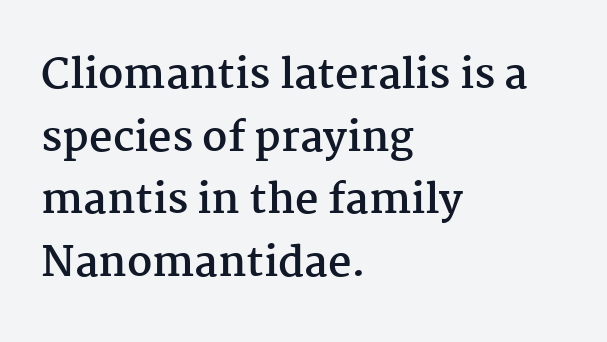
The image shows 41 px semibold serif type, upright; set left-aligned, normal line spacing (1.53x), normal letter spacing, not underlined; medium stroke contrast and a medium x-height.
